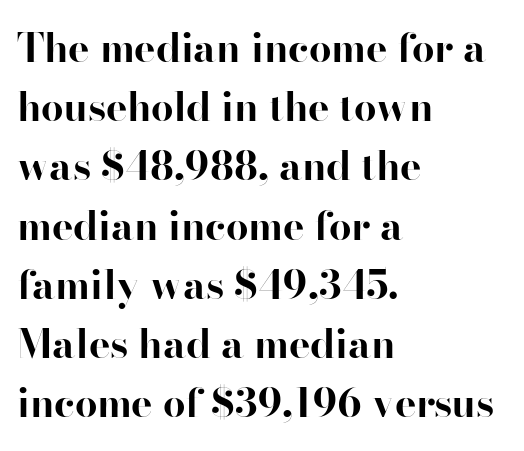
The image shows 40 px bold serif type, upright; set left-aligned, normal line spacing (1.48x), normal letter spacing, not underlined; high stroke contrast and a small x-height.
